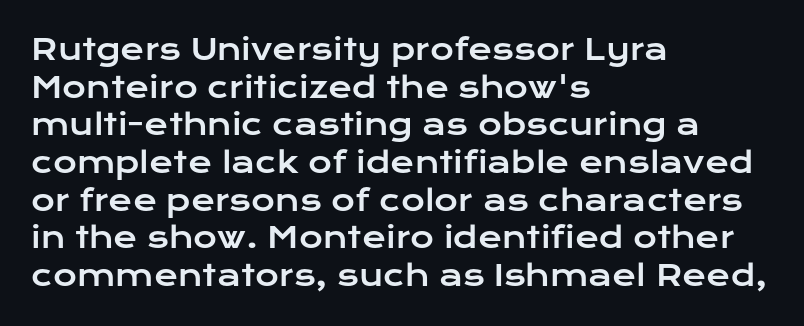
{"serif": "no", "italic": "no", "width": "wide", "stroke_contrast": "low", "x_height": "medium", "monospaced": "no", "underline": "no", "align": "left", "line_spacing": "normal", "line_spacing_ratio": 1.3, "letter_spacing": "normal", "letter_spacing_em": 0.0, "glyph_px": 29}
